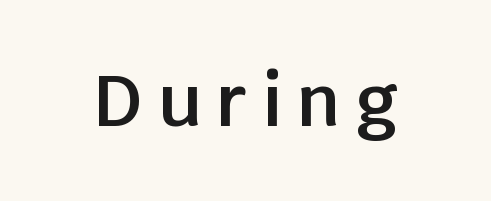
{"serif": "no", "italic": "no", "bold": "semi", "weight": "semibold", "width": "normal", "stroke_contrast": "low", "x_height": "large", "monospaced": "no", "underline": "no", "letter_spacing": "wide", "letter_spacing_em": 0.2, "glyph_px": 72}
